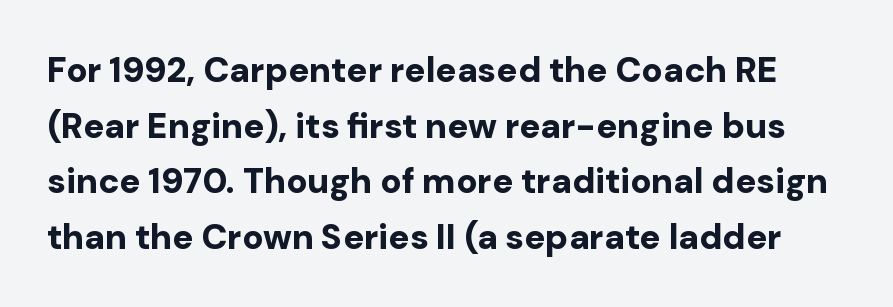
Nobody drew a line under any word here. These lines are rendered in a variable-pitch font. Look at the stroke-to-counter ratio: heavy, a bold. Leading: standard. Ordinary non-slanted type is in use. Letter spacing: default.
